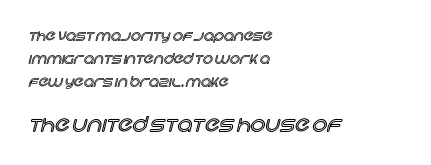
The image shows 21 px text type; set left-aligned, normal line spacing (1.65x), normal letter spacing, not underlined; the second (bottom) block is 1.5x larger.
